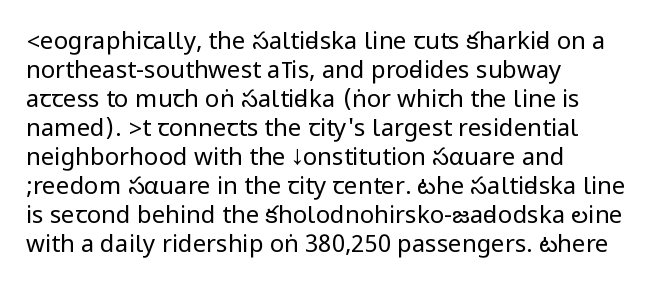
The strokes carry an ordinary text weight at most. Default kerning and tracking; the words read as compact shapes. The gap between lines stays unmarked. Does the lettering tilt? It doesn't — this is upright.
